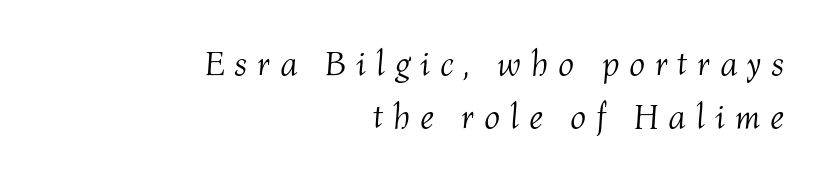
{"italic": "yes", "lean": "right", "slant_degrees": 4, "bold": "no", "weight": "light", "width": "normal", "stroke_contrast": "medium", "x_height": "medium", "monospaced": "no", "underline": "no", "align": "right", "line_spacing": "normal", "line_spacing_ratio": 1.52, "letter_spacing": "wide", "letter_spacing_em": 0.28, "glyph_px": 35}
